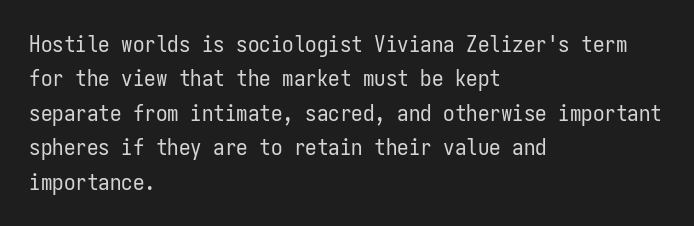
Observe the ordinary spacing: letters are neighbours, not strangers. Only glyphs here, with clear space below each row. Honestly, the row spacing looks completely unremarkable. No letter is thick-stroked: the sample isn't bold.
